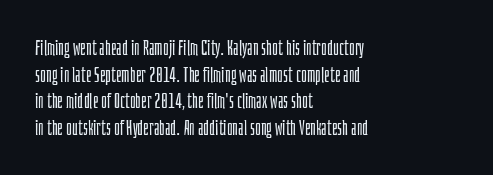
The image shows 20 px text type, upright; set left-aligned, normal line spacing (1.33x), normal letter spacing, not underlined.
